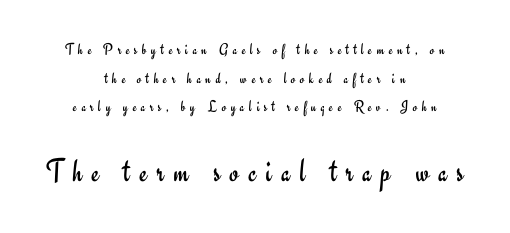
A sans-serif font was chosen for this passage. In terms of letterspacing, this is a distinctly airy, spread setting. This rendering uses center alignment, leaving both contours irregular but symmetric.
